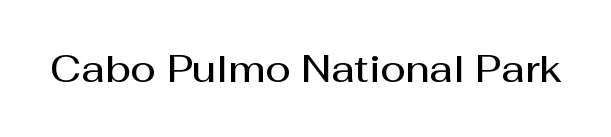
In terms of letterform style, serifs are entirely absent. Characters remain perfectly vertical along every line. Each letter keeps its own natural width here, so spacing adapts to shape. Inter-character spacing is left at the font's built-in metrics. A clean baseline with only descenders dipping below it.
